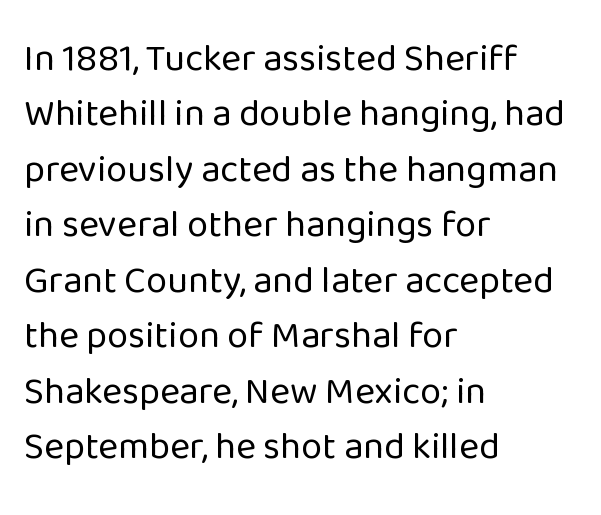
No letter is thick-stroked: the sample isn't bold. Unlike a traditional serif, this face leaves its strokes unadorned. The rendering uses natural spacing where letterforms have individual widths. Underline: absent. Tall strokes in this sample are plumb rather than angled.
